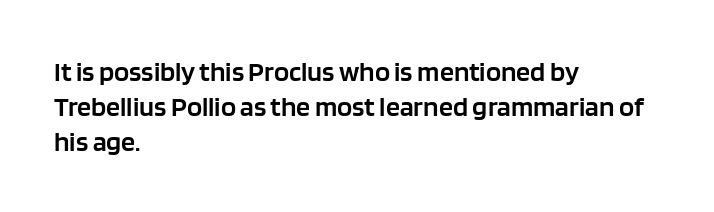
Every character sits straight up, as roman type does. The characters display no serif detailing; their extremities are plain. The strokes are fattened partway — semibold, not bold. Short and long lines alike share a common starting point at left.
